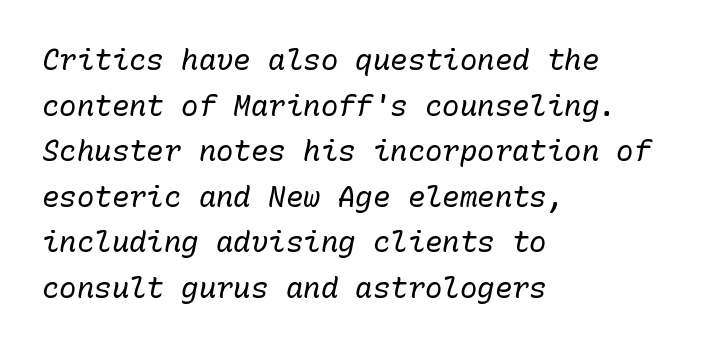
{"italic": "yes", "lean": "right", "slant_degrees": 10, "bold": "no", "weight": "regular", "width": "normal", "stroke_contrast": "low", "x_height": "medium", "monospaced": "yes", "underline": "no", "align": "left", "line_spacing": "normal", "line_spacing_ratio": 1.57, "letter_spacing": "normal", "letter_spacing_em": 0.0, "glyph_px": 29}
